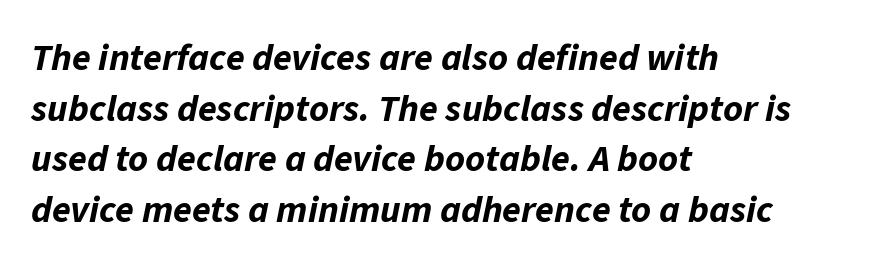
Q: Is the text bold? A: Yes.
Q: Is the text italic (slanted)? A: Yes, it leans right by about 11 degrees.
Q: Is the text underlined? A: No.
Q: How is the paragraph aligned? A: Left-aligned.
Q: Is the spacing between letters normal or unusually wide? A: Normal.
Q: Is the spacing between lines tight, normal or loose? A: Normal.
Q: Width (condensed, normal, or wide)? A: Normal.
Q: Stroke contrast? A: Low.
Q: x-height? A: Medium.
Q: Monospaced? A: No.
